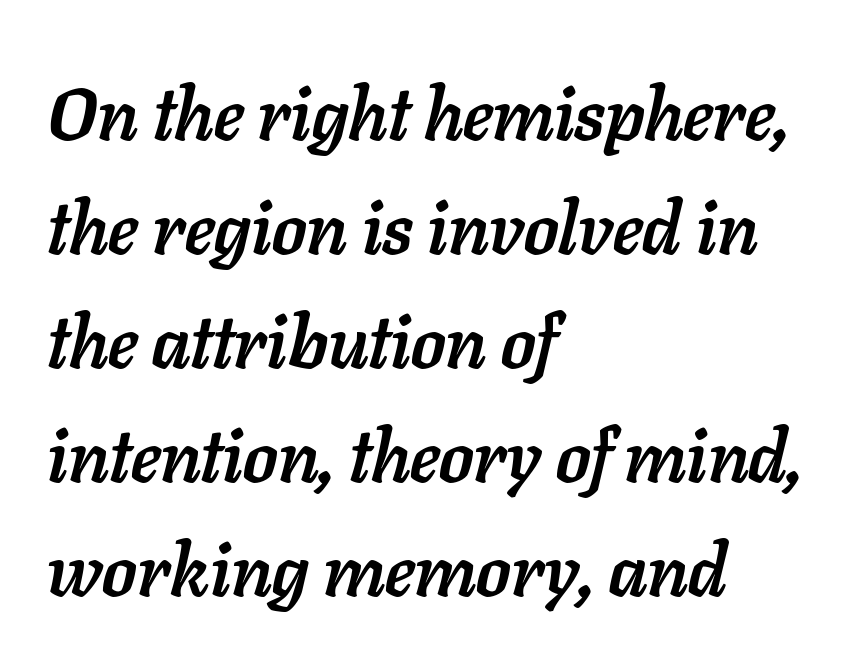
{"italic": "yes", "lean": "right", "slant_degrees": 11, "bold": "yes", "weight": "semibold", "width": "normal", "stroke_contrast": "low", "x_height": "medium", "monospaced": "no", "underline": "no", "align": "left", "line_spacing": "normal", "line_spacing_ratio": 1.54, "letter_spacing": "normal", "letter_spacing_em": 0.0, "glyph_px": 74}
